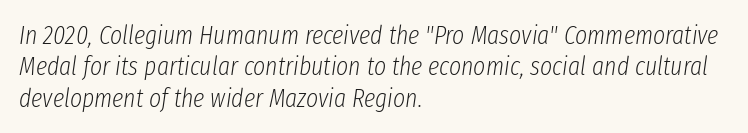
The image shows 26 px text type, italic (leaning right); set left-aligned, line spacing 1.21x, normal letter spacing, not underlined.
